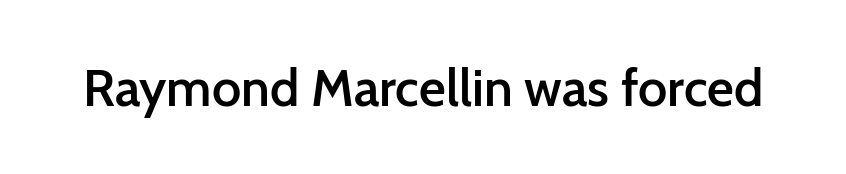
Weight check: semibold — heavier than regular, not quite bold. Words float on clear page, feet unadorned. Spacing verdict: proportional, widths tailored to each character. Does the lettering tilt? It doesn't — this is upright.
